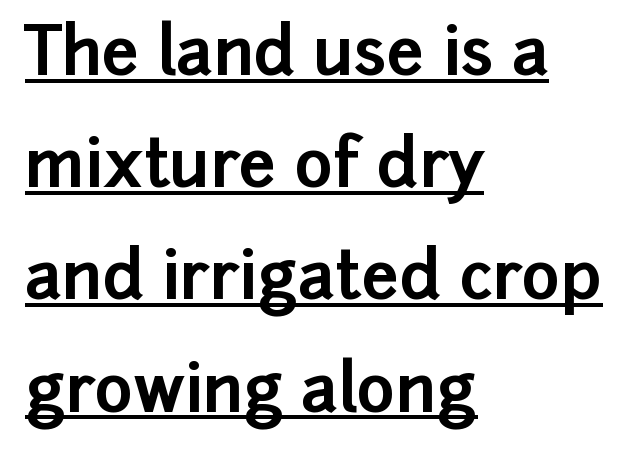
The image shows 66 px bold sans-serif type, upright; set left-aligned, normal line spacing (1.7x), normal letter spacing, underlined; low stroke contrast and a medium x-height.
